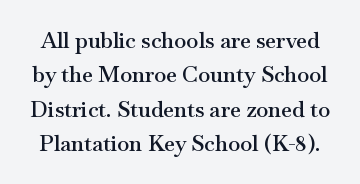
{"italic": "no", "bold": "semi", "underline": "no", "line_spacing": "normal", "line_spacing_ratio": 1.56, "letter_spacing": "normal", "letter_spacing_em": 0.0, "glyph_px": 22}
